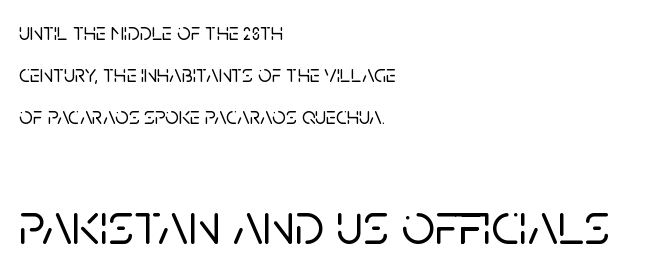
Reading top to bottom, the characters get bigger at the block break. The letters stand straight up with perfectly vertical stems. The rendering uses natural spacing where letterforms have individual widths. Serifs: no, the terminals of the letterforms are clean.
